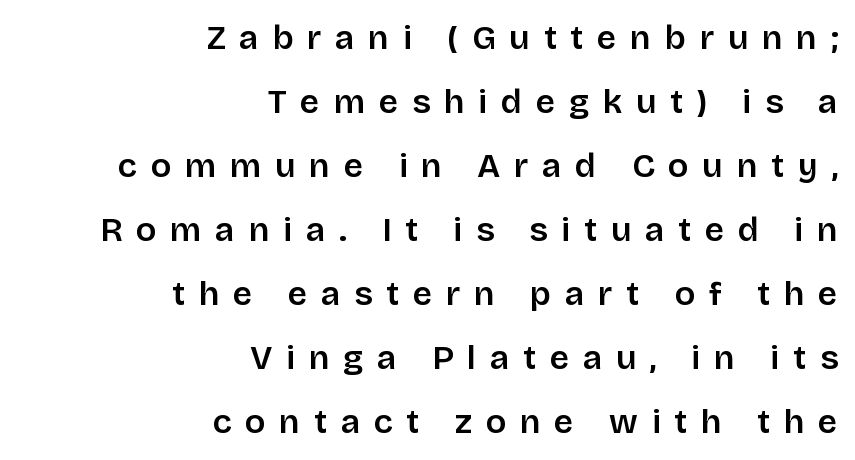
Typeset ragged left — the right edge is the straight one. The rendering uses a semibold face; strokes are thickened but not to full bold. The typography opts for an upright posture over an oblique one. The typeface chosen for these lines omits serifs.
